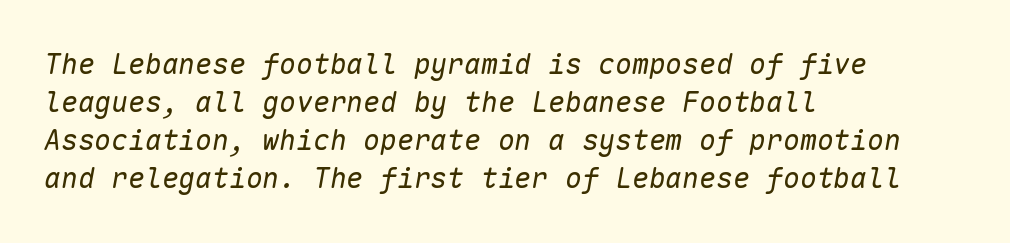
{"italic": "yes", "lean": "right", "slant_degrees": 10, "bold": "no", "weight": "regular", "width": "normal", "stroke_contrast": "low", "x_height": "medium", "monospaced": "yes", "underline": "no", "align": "left", "line_spacing": "normal", "line_spacing_ratio": 1.36, "letter_spacing": "normal", "letter_spacing_em": 0.0, "glyph_px": 28}
